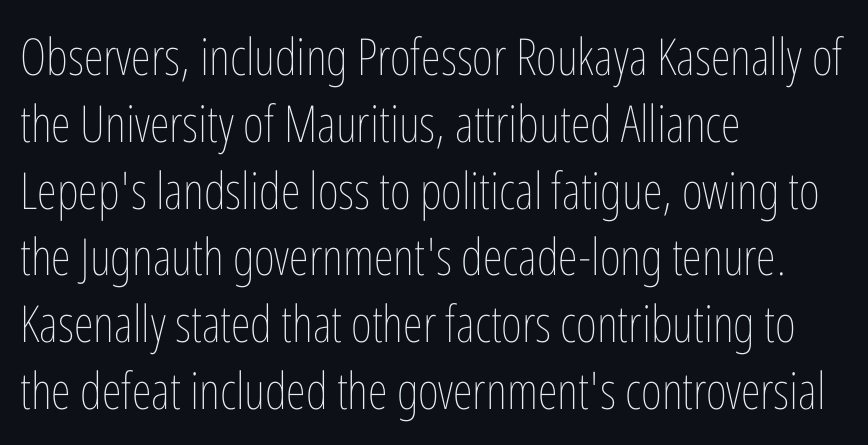
Q: Is the text bold? A: No.
Q: Is the text italic (slanted)? A: No, it is upright.
Q: Is the text underlined? A: No.
Q: How is the paragraph aligned? A: Left-aligned.
Q: Is the spacing between letters normal or unusually wide? A: Normal.
Q: Is the spacing between lines tight, normal or loose? A: Normal.
Q: Width (condensed, normal, or wide)? A: Condensed.
Q: Stroke contrast? A: Low.
Q: x-height? A: Medium.
Q: Monospaced? A: No.
